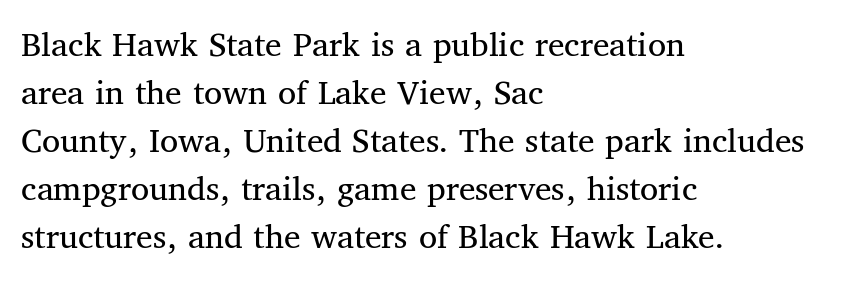
Q: Is the text bold? A: No.
Q: Is the text italic (slanted)? A: No, it is upright.
Q: Is the typeface a serif or a sans-serif typeface? A: Serif.
Q: Is the text underlined? A: No.
Q: How is the paragraph aligned? A: Left-aligned.
Q: Is the spacing between letters normal or unusually wide? A: Normal.
Q: Is the spacing between lines tight, normal or loose? A: Normal.
Q: Width (condensed, normal, or wide)? A: Normal.
Q: Stroke contrast? A: Medium.
Q: x-height? A: Medium.
Q: Monospaced? A: No.
